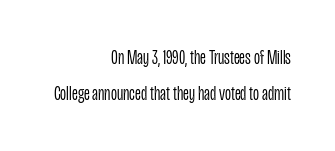
Q: Is the text bold? A: No.
Q: Is the text italic (slanted)? A: No, it is upright.
Q: Is the text underlined? A: No.
Q: How is the paragraph aligned? A: Right-aligned.
Q: Is the spacing between letters normal or unusually wide? A: Normal.
